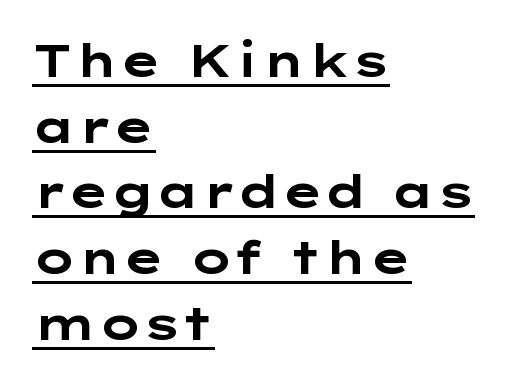
Q: Is the text bold? A: Yes.
Q: Is the text italic (slanted)? A: No, it is upright.
Q: Is the typeface a serif or a sans-serif typeface? A: Sans-serif.
Q: Is the text underlined? A: Yes.
Q: How is the paragraph aligned? A: Left-aligned.
Q: Is the spacing between letters normal or unusually wide? A: Normal.
Q: Is the spacing between lines tight, normal or loose? A: Normal.
Q: Width (condensed, normal, or wide)? A: Wide.
Q: Stroke contrast? A: Low.
Q: x-height? A: Medium.
